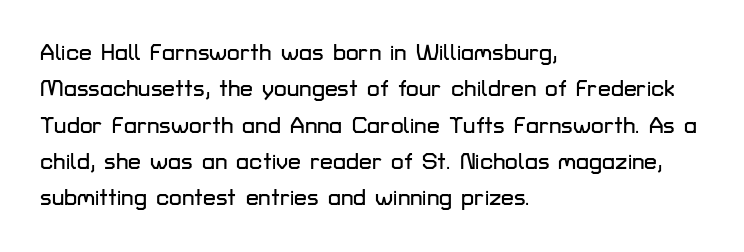
Q: Is the text italic (slanted)? A: No, it is upright.
Q: Is the text underlined? A: No.
Q: How is the paragraph aligned? A: Left-aligned.
Q: Is the spacing between letters normal or unusually wide? A: Normal.
Q: Is the spacing between lines tight, normal or loose? A: Normal.
